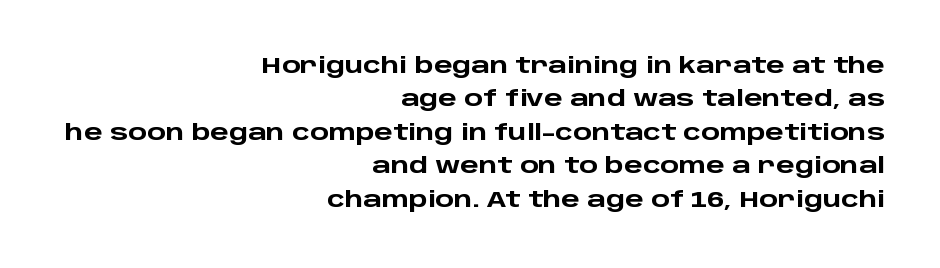
The image shows 22 px bold type, upright; set right-aligned, normal line spacing (1.52x), normal letter spacing, not underlined.
